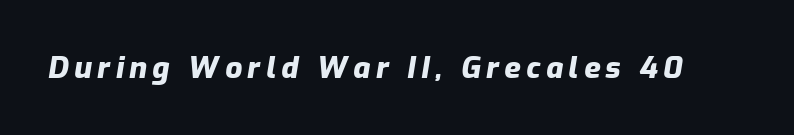
The image shows 30 px heavy type, italic (leaning right); set not underlined; low stroke contrast and a medium x-height.
